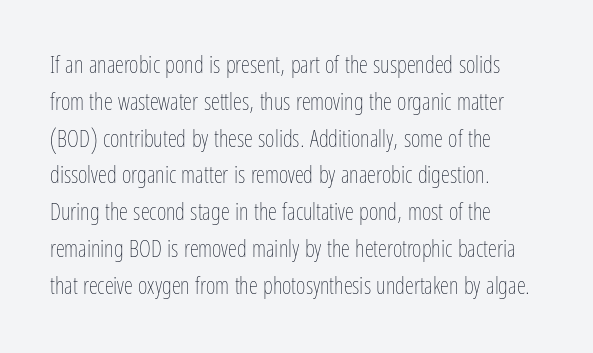
The rendering uses a moderate line-height, typical for paragraphs. The cut favours lightness, reaching ordinary text weight at its darkest. This is roman type, the default non-slanted kind. A student would call this left alignment; a typographer would say flush left, rag right. Honestly, there is no underline to notice here at all. The letterforms sit shoulder to shoulder at normal distance.
